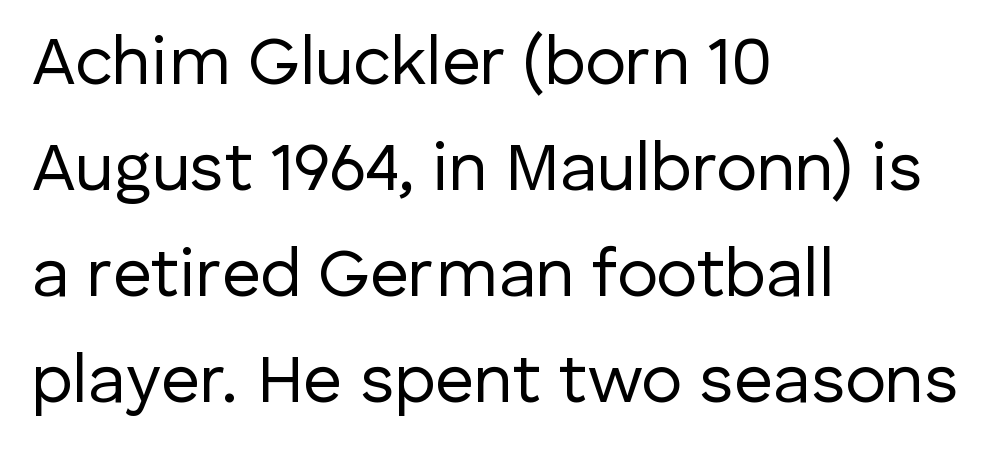
The tracking reads as untouched default to a designer's eye. Do the characters align in a grid? No, the font is proportional. Notice how the stems are strictly vertical — no italics here. Ink coverage per letter is moderate at most.
